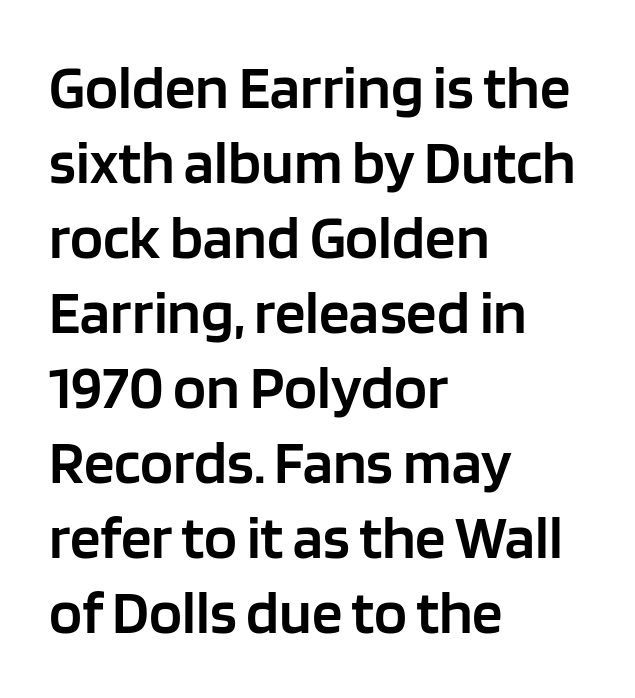
Q: Is the text bold? A: Semi-bold.
Q: Is the text italic (slanted)? A: No, it is upright.
Q: Is the typeface a serif or a sans-serif typeface? A: Sans-serif.
Q: Is the text underlined? A: No.
Q: How is the paragraph aligned? A: Left-aligned.
Q: Is the spacing between letters normal or unusually wide? A: Normal.
Q: Width (condensed, normal, or wide)? A: Normal.
Q: Stroke contrast? A: Low.
Q: x-height? A: Large.
Q: Monospaced? A: No.
